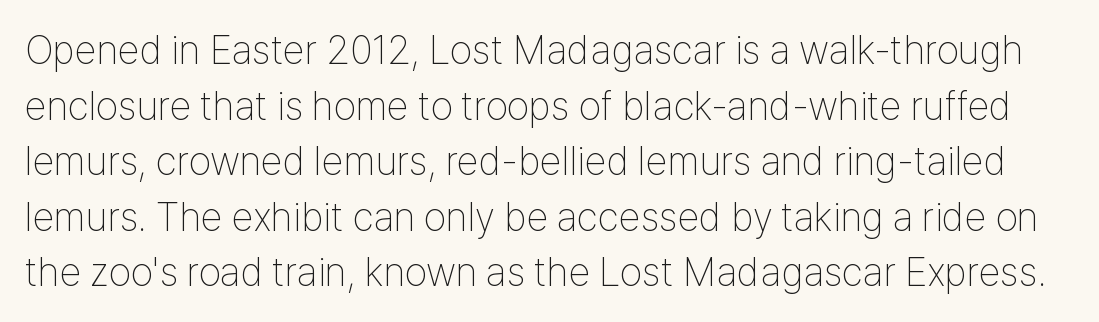
The image shows 40 px thin, condensed sans-serif type, upright; set normal line spacing (1.39x), normal letter spacing, not underlined; low stroke contrast and a medium x-height.
